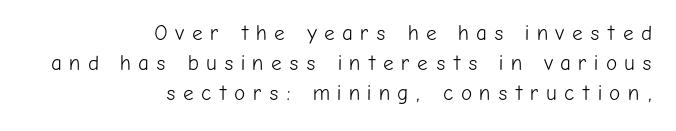
The image shows 21 px text type, upright; set right-aligned, normal line spacing (1.44x), unusually wide letter spacing (+0.35 em), not underlined.
